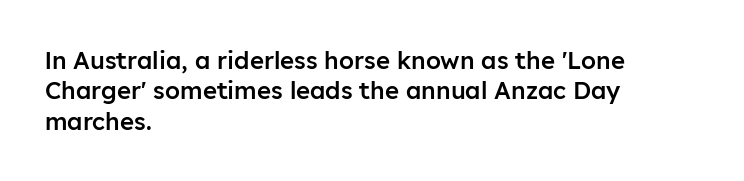
The image shows 24 px text type, upright; set left-aligned, normal line spacing (1.27x), normal letter spacing, not underlined.
